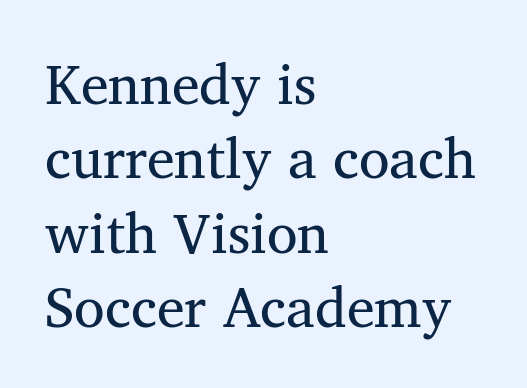
{"serif": "yes", "italic": "no", "bold": "no", "weight": "regular", "width": "normal", "stroke_contrast": "medium", "x_height": "medium", "monospaced": "no", "underline": "no", "align": "left", "line_spacing": "normal", "line_spacing_ratio": 1.33, "letter_spacing": "normal", "letter_spacing_em": 0.0, "glyph_px": 56}
